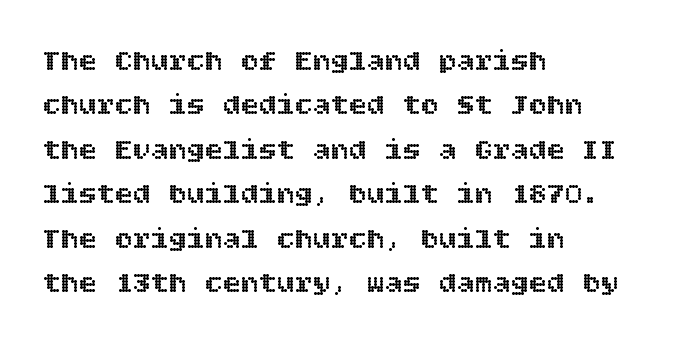
Teacher's note: observe the even left margin — that is flush-left alignment. Plain, unruled lines of type. Letter spacing: default. Successive baselines arrive at the customary interval. Do the letters lean? They stand straight.
